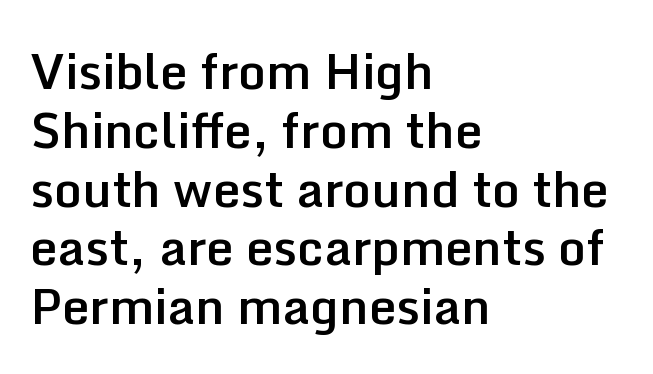
{"serif": "no", "italic": "no", "bold": "semi", "weight": "semibold", "width": "normal", "stroke_contrast": "low", "x_height": "medium", "monospaced": "no", "underline": "no", "align": "left", "line_spacing_ratio": 1.2, "letter_spacing": "normal", "letter_spacing_em": 0.0, "glyph_px": 49}
